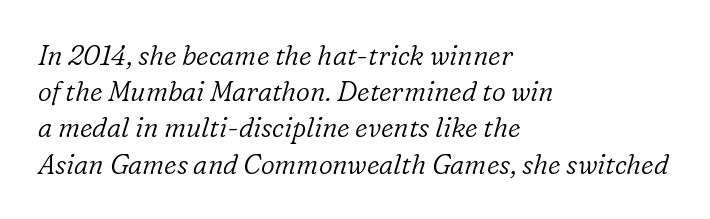
Q: Is the text bold? A: No.
Q: Is the text italic (slanted)? A: Yes, it leans right by about 16 degrees.
Q: Is the text underlined? A: No.
Q: How is the paragraph aligned? A: Left-aligned.
Q: Is the spacing between letters normal or unusually wide? A: Normal.
Q: Is the spacing between lines tight, normal or loose? A: Normal.
